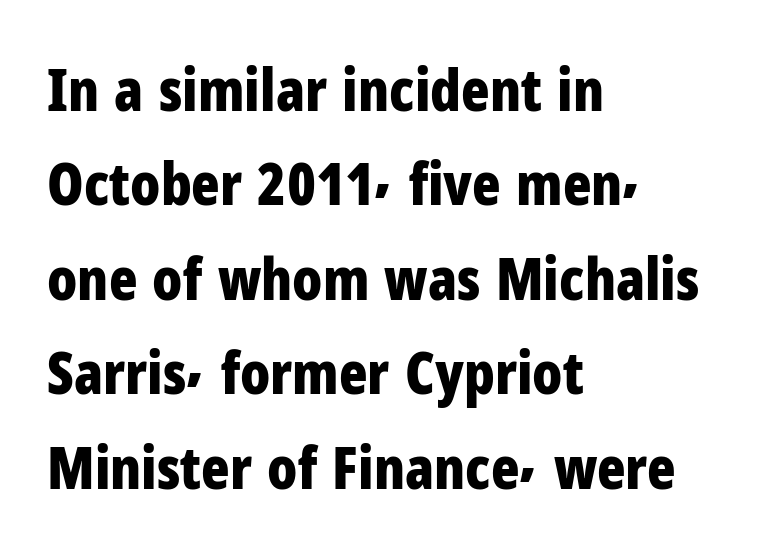
{"serif": "no", "italic": "no", "bold": "yes", "weight": "bold", "width": "condensed", "stroke_contrast": "low", "x_height": "medium", "monospaced": "no", "underline": "no", "align": "left", "line_spacing": "normal", "line_spacing_ratio": 1.6, "letter_spacing": "normal", "letter_spacing_em": 0.0, "glyph_px": 59}
